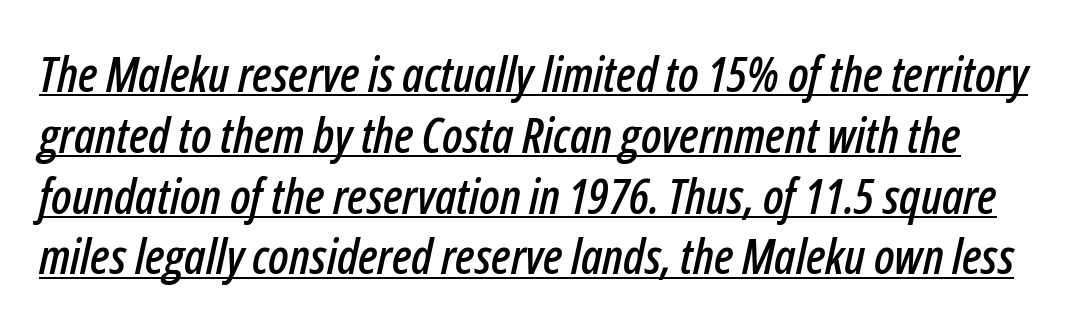
{"italic": "yes", "lean": "right", "slant_degrees": 12, "width": "condensed", "stroke_contrast": "low", "x_height": "medium", "monospaced": "no", "underline": "yes", "line_spacing_ratio": 1.24, "letter_spacing": "normal", "letter_spacing_em": 0.0, "glyph_px": 49}
